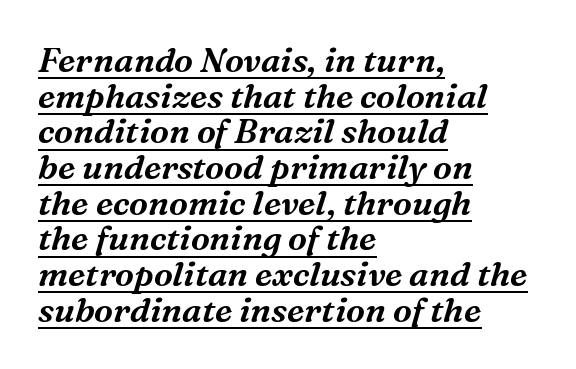
Posture: slanted. The typesetter has applied underlining to the passage shown. The leading is snug, giving the passage a crowded texture. Honestly, the letter spacing is just normal — you wouldn't notice it. Character widths vary here, with narrow letters taking less room than wide ones. This sample uses a serif face.
